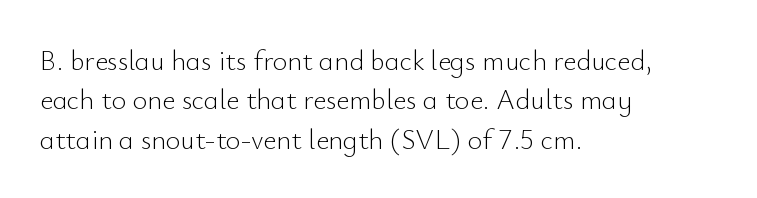
The image shows 28 px light sans-serif type, upright; set left-aligned, normal line spacing (1.41x), normal letter spacing, not underlined; low stroke contrast and a small x-height.
